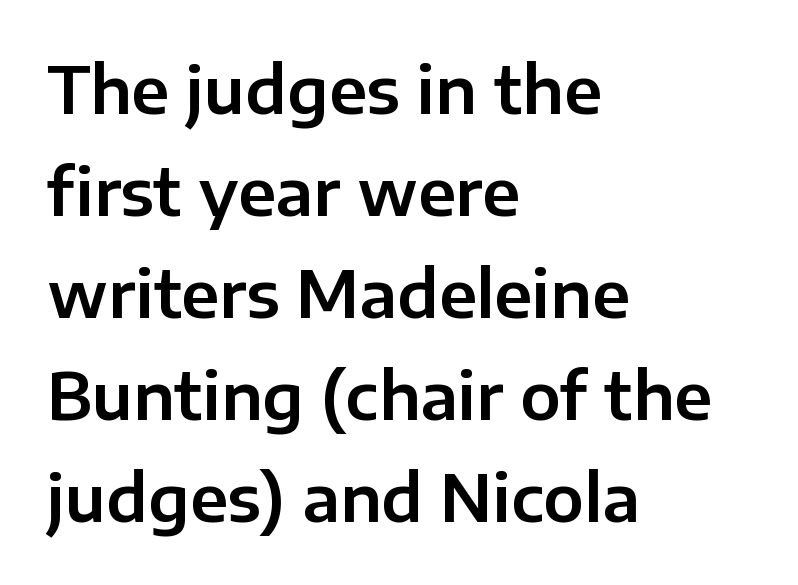
{"serif": "no", "italic": "no", "width": "normal", "stroke_contrast": "low", "x_height": "medium", "monospaced": "no", "underline": "no", "align": "left", "line_spacing": "normal", "line_spacing_ratio": 1.57, "letter_spacing": "normal", "letter_spacing_em": 0.0, "glyph_px": 65}
